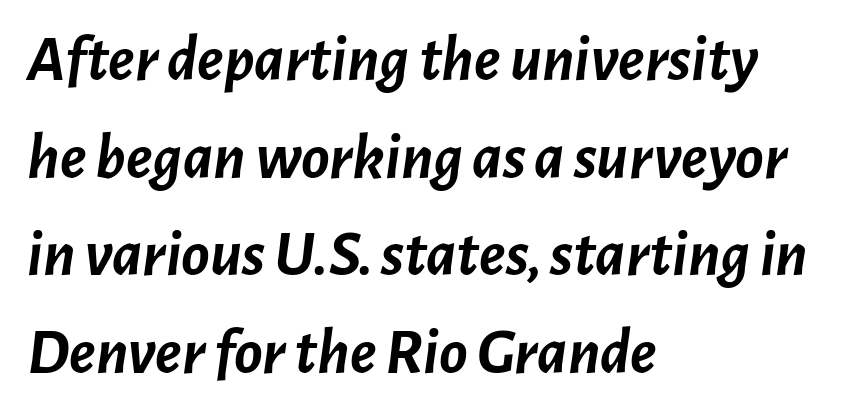
Q: Is the text bold? A: Yes.
Q: Is the text italic (slanted)? A: Yes, it leans right by about 7 degrees.
Q: Is the text underlined? A: No.
Q: How is the paragraph aligned? A: Left-aligned.
Q: Is the spacing between letters normal or unusually wide? A: Normal.
Q: Is the spacing between lines tight, normal or loose? A: Normal.
Q: Width (condensed, normal, or wide)? A: Normal.
Q: Stroke contrast? A: Low.
Q: x-height? A: Medium.
Q: Monospaced? A: No.
